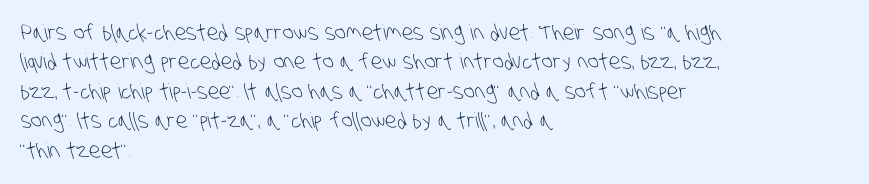
The image shows 21 px text type; set left-aligned, normal line spacing (1.4x), normal letter spacing, not underlined.
